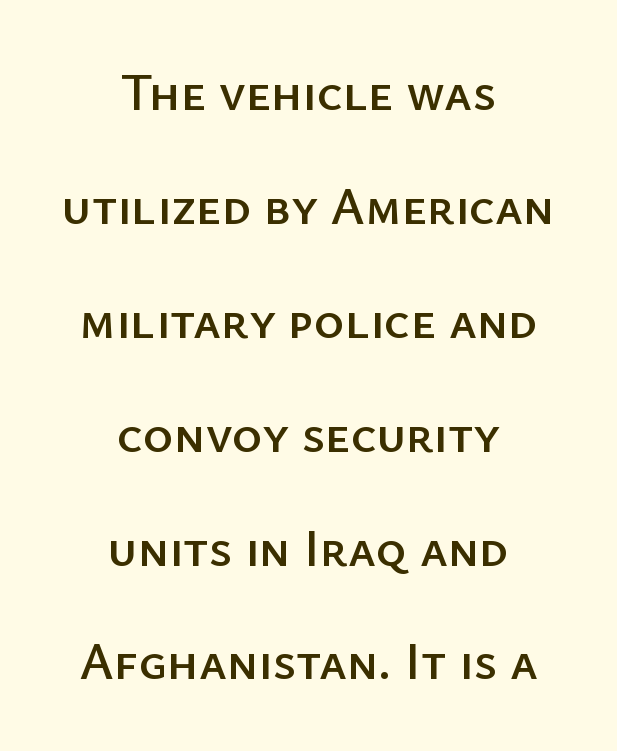
{"serif": "no", "italic": "no", "width": "normal", "stroke_contrast": "low", "x_height": "medium", "monospaced": "no", "underline": "no", "align": "center", "line_spacing": "loose", "line_spacing_ratio": 2.19, "letter_spacing": "normal", "letter_spacing_em": 0.0, "glyph_px": 52}
